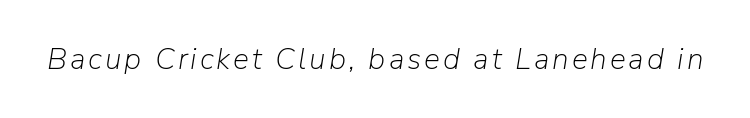
Q: Is the text bold? A: No.
Q: Is the text italic (slanted)? A: Yes, it leans right by about 9 degrees.
Q: Is the text underlined? A: No.
Q: Width (condensed, normal, or wide)? A: Normal.
Q: Stroke contrast? A: Low.
Q: x-height? A: Medium.
Q: Monospaced? A: No.
